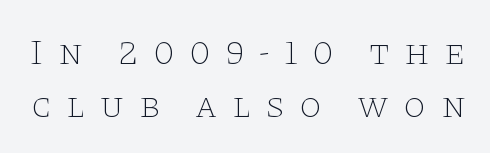
The image shows 36 px thin, wide serif type, upright; set normal line spacing (1.46x), unusually wide letter spacing (+0.4 em), not underlined; low stroke contrast and a large x-height.
